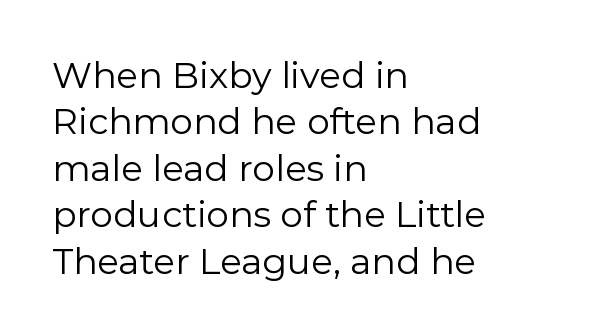
Q: Is the text bold? A: No.
Q: Is the text italic (slanted)? A: No, it is upright.
Q: Is the typeface a serif or a sans-serif typeface? A: Sans-serif.
Q: Is the text underlined? A: No.
Q: How is the paragraph aligned? A: Left-aligned.
Q: Is the spacing between letters normal or unusually wide? A: Normal.
Q: Is the spacing between lines tight, normal or loose? A: Normal.
Q: Width (condensed, normal, or wide)? A: Normal.
Q: Stroke contrast? A: Low.
Q: x-height? A: Medium.
Q: Monospaced? A: No.
